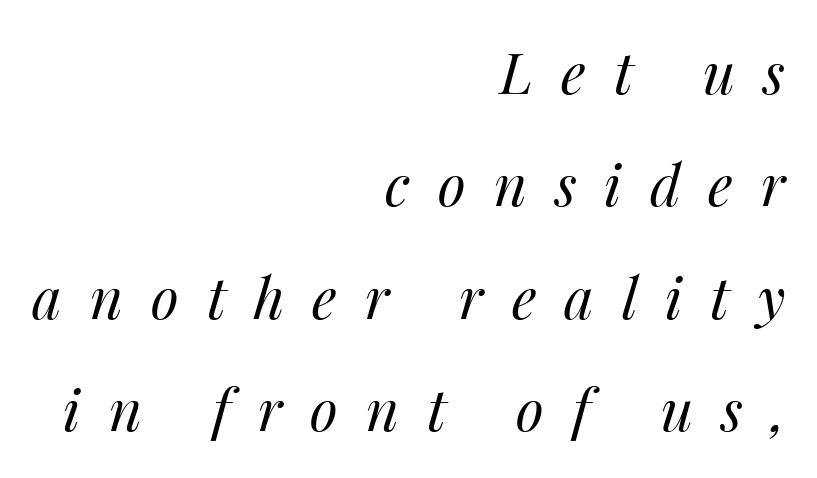
{"italic": "yes", "lean": "right", "slant_degrees": 14, "bold": "no", "weight": "regular", "width": "normal", "stroke_contrast": "medium", "x_height": "medium", "monospaced": "no", "underline": "no", "align": "right", "line_spacing": "loose", "line_spacing_ratio": 1.97, "letter_spacing": "wide", "letter_spacing_em": 0.49, "glyph_px": 57}
